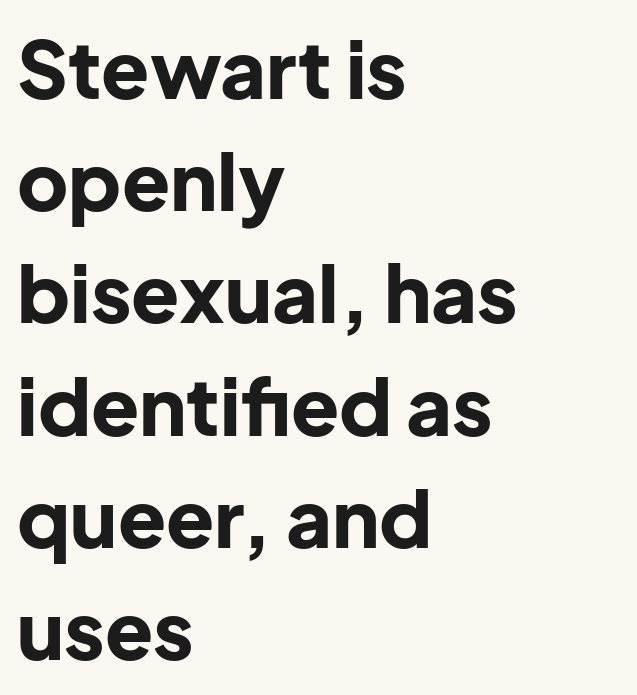
{"serif": "no", "italic": "no", "bold": "yes", "weight": "bold", "width": "normal", "stroke_contrast": "low", "x_height": "medium", "monospaced": "no", "underline": "no", "align": "left", "line_spacing": "normal", "line_spacing_ratio": 1.42, "letter_spacing": "normal", "letter_spacing_em": 0.0, "glyph_px": 79}
